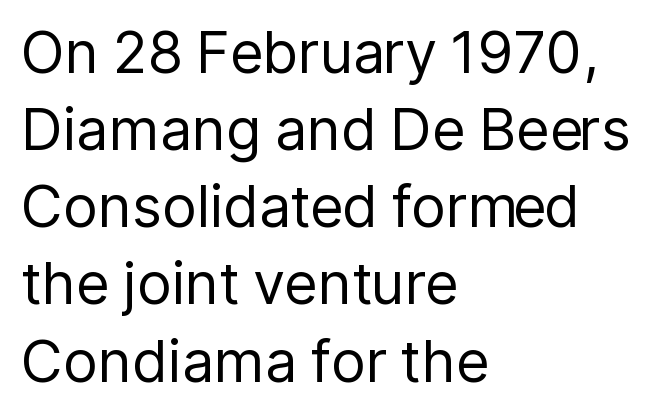
Q: Is the text bold? A: No.
Q: Is the text italic (slanted)? A: No, it is upright.
Q: Is the typeface a serif or a sans-serif typeface? A: Sans-serif.
Q: Is the text underlined? A: No.
Q: How is the paragraph aligned? A: Left-aligned.
Q: Is the spacing between letters normal or unusually wide? A: Normal.
Q: Is the spacing between lines tight, normal or loose? A: Normal.
Q: Width (condensed, normal, or wide)? A: Normal.
Q: Stroke contrast? A: Low.
Q: x-height? A: Medium.
Q: Monospaced? A: No.
